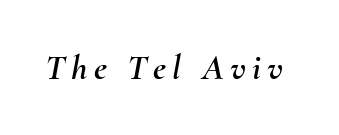
Notice how the stems are inclined rather than vertical — that's the hallmark of italics. Character widths vary here, with narrow letters taking less room than wide ones. Nobody drew a line under any word here.
